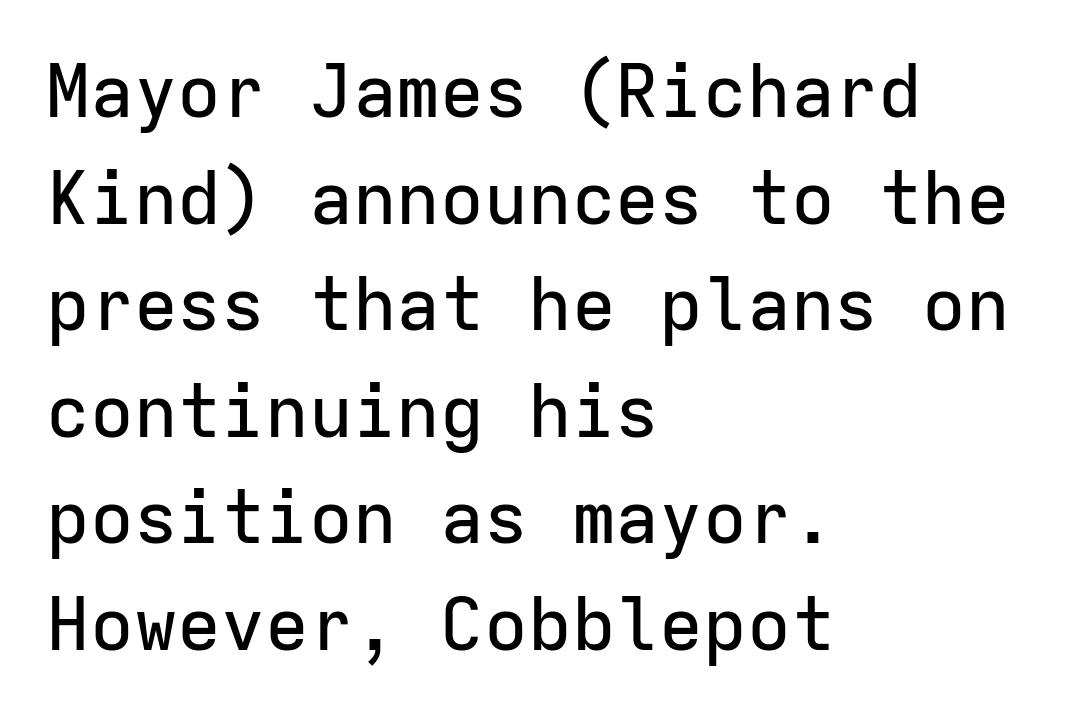
The image shows 73 px sans-serif type, upright, monospaced; set left-aligned, normal line spacing (1.46x), normal letter spacing, not underlined; low stroke contrast and a medium x-height.
